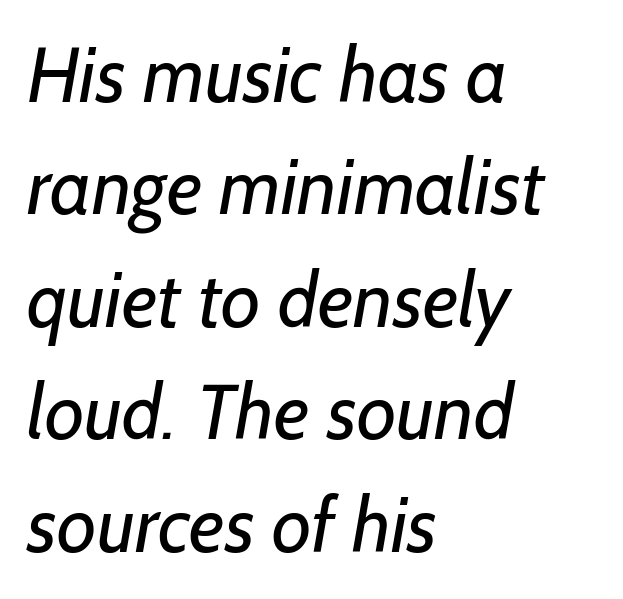
Classification — sans serif. Heaviness? Minimal to ordinary, like unemphasized prose. Observe the ordinary spacing: letters are neighbours, not strangers. The space directly below the letters is spotless.
